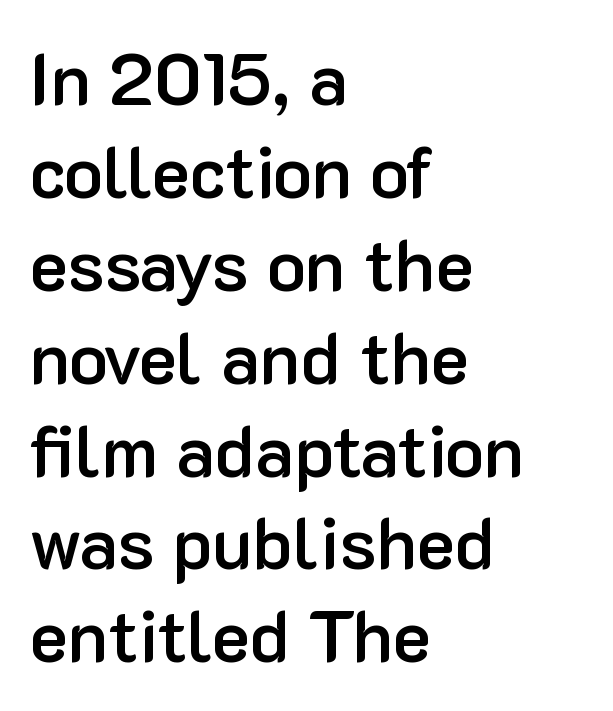
{"serif": "no", "italic": "no", "bold": "semi", "weight": "semibold", "width": "normal", "stroke_contrast": "low", "x_height": "medium", "monospaced": "no", "underline": "no", "align": "left", "line_spacing": "normal", "line_spacing_ratio": 1.29, "letter_spacing": "normal", "letter_spacing_em": 0.0, "glyph_px": 72}
